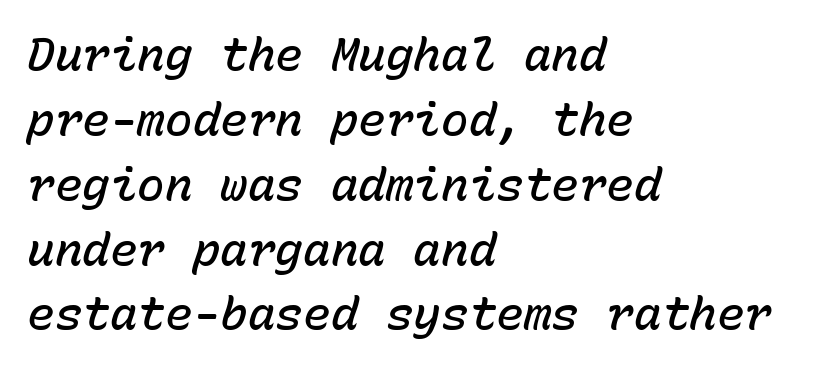
Q: Is the text bold? A: Semi-bold.
Q: Is the text italic (slanted)? A: Yes, it leans right by about 15 degrees.
Q: Is the text underlined? A: No.
Q: How is the paragraph aligned? A: Left-aligned.
Q: Is the spacing between letters normal or unusually wide? A: Normal.
Q: Is the spacing between lines tight, normal or loose? A: Normal.
Q: Width (condensed, normal, or wide)? A: Normal.
Q: Stroke contrast? A: Low.
Q: x-height? A: Medium.
Q: Monospaced? A: Yes.
